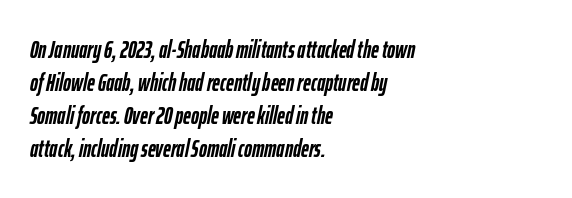
{"italic": "yes", "lean": "right", "slant_degrees": 12, "bold": "yes", "underline": "no", "align": "left", "line_spacing": "normal", "line_spacing_ratio": 1.37, "letter_spacing": "normal", "letter_spacing_em": 0.0, "glyph_px": 24}
